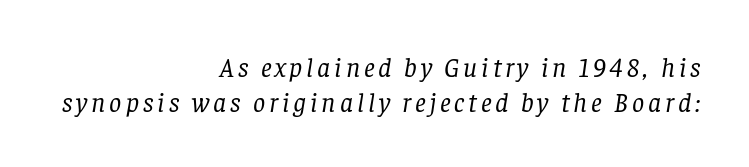
The image shows 27 px text type, italic (leaning right); set right-aligned, normal line spacing (1.31x), not underlined.
